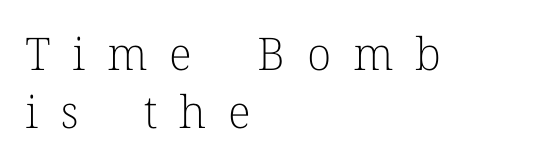
Q: Is the text bold? A: No.
Q: Is the text italic (slanted)? A: No, it is upright.
Q: Is the typeface a serif or a sans-serif typeface? A: Serif.
Q: Is the text underlined? A: No.
Q: How is the paragraph aligned? A: Left-aligned.
Q: Is the spacing between letters normal or unusually wide? A: Unusually wide.
Q: Is the spacing between lines tight, normal or loose? A: Normal.
Q: Width (condensed, normal, or wide)? A: Normal.
Q: Stroke contrast? A: Low.
Q: x-height? A: Medium.
Q: Monospaced? A: No.
